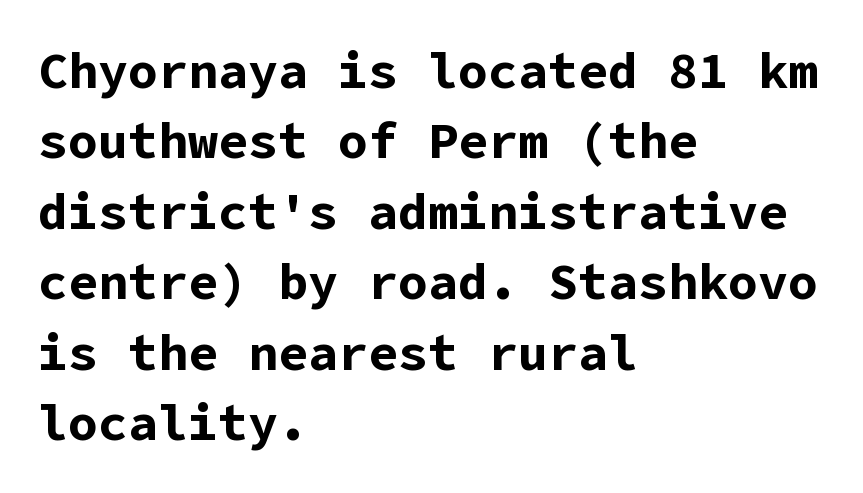
The image shows 50 px bold sans-serif type, upright; set left-aligned, normal line spacing (1.41x), normal letter spacing, not underlined; low stroke contrast and a medium x-height.
